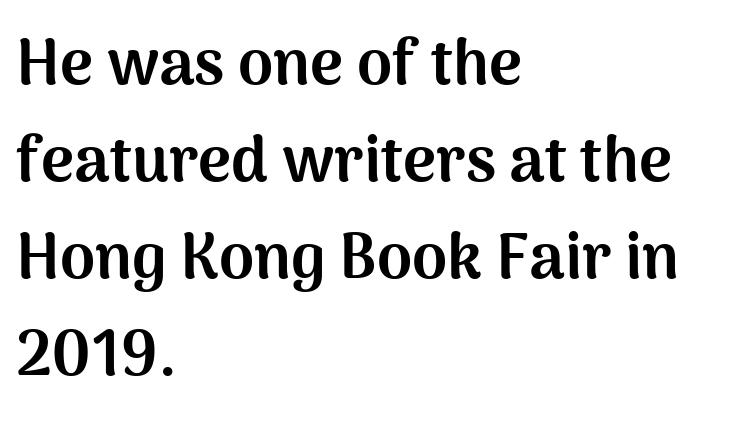
A sans-serif font was chosen for this passage. Spacing verdict: proportional, widths tailored to each character. Reading down the block, your eye returns to a fixed left position each line. The strip under each line holds only bare page. Letter spacing: default.
